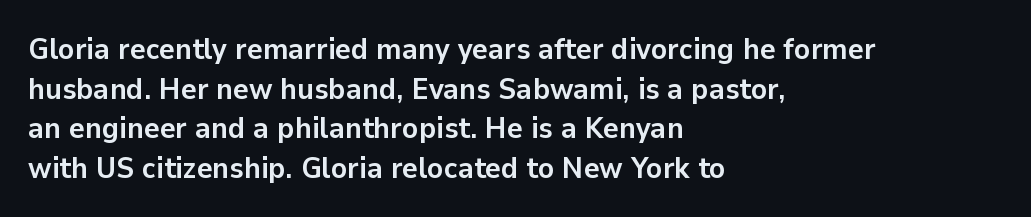
Quick note: not italic, upright. The glyphs in this specimen are sans serif. Leading matches the norm, producing a regular column. Is this a fixed-width face? No — the glyphs have proportional, varying widths. These lines are set flush left with a ragged right edge.
